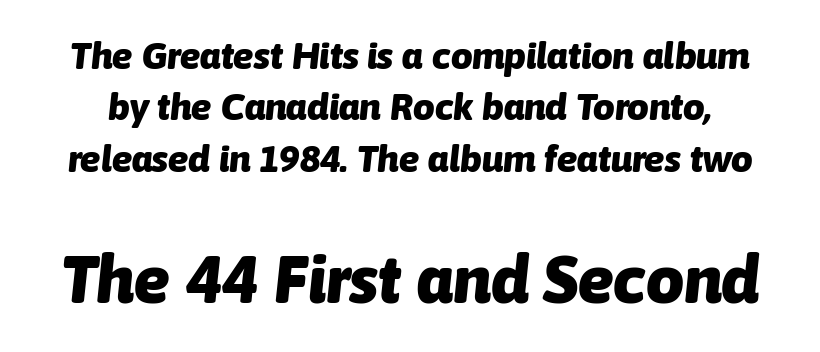
Q: Is the text bold? A: Yes.
Q: Is the text italic (slanted)? A: Yes, it leans right by about 6 degrees.
Q: Is the text underlined? A: No.
Q: Is the spacing between letters normal or unusually wide? A: Normal.
Q: Is the spacing between lines tight, normal or loose? A: Normal.
Q: Which block of text is set in a larger size, the first (top) or the second (bottom)? A: The second (bottom) one.
Q: Width (condensed, normal, or wide)? A: Normal.
Q: Stroke contrast? A: Low.
Q: x-height? A: Medium.
Q: Monospaced? A: No.
